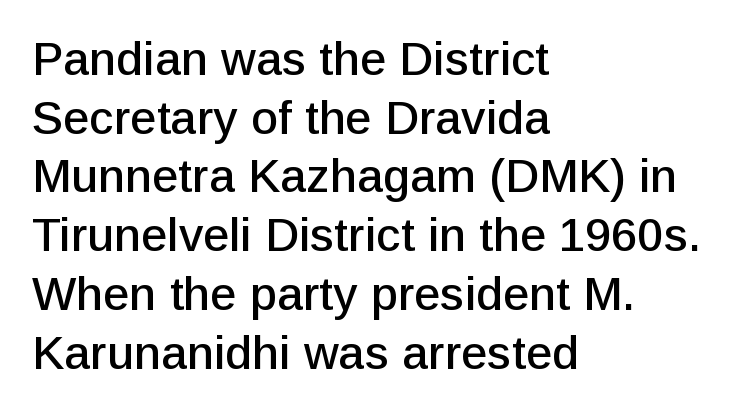
The image shows 47 px sans-serif type, upright; set left-aligned, normal line spacing (1.25x), normal letter spacing, not underlined; low stroke contrast and a medium x-height.
